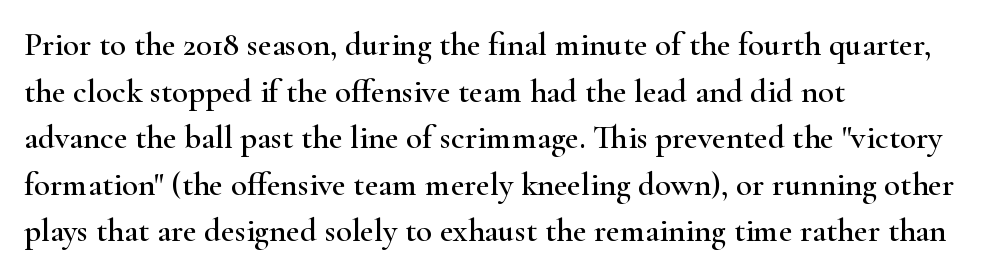
One-word summary of the alignment: left. Students, note that the glyphs here touch the page at normal intervals. If you measured baseline to baseline, you'd find a middling distance. A typesetter would call this proportional, since set widths differ per character. Are there feet on the stems? There are — it's a serif.
